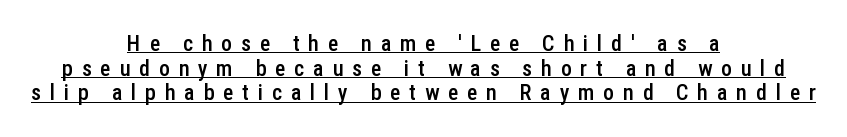
Each new line begins almost immediately beneath the previous one. Italic: no, the glyphs are upright roman. This is the in-between weight designers call semibold or demi. If you folded the block vertically in half, each line would mirror itself in length. Display-style spreading of the glyphs; the letterfit is very open. This is underlined copy, the kind a proofreader might mark for attention.
